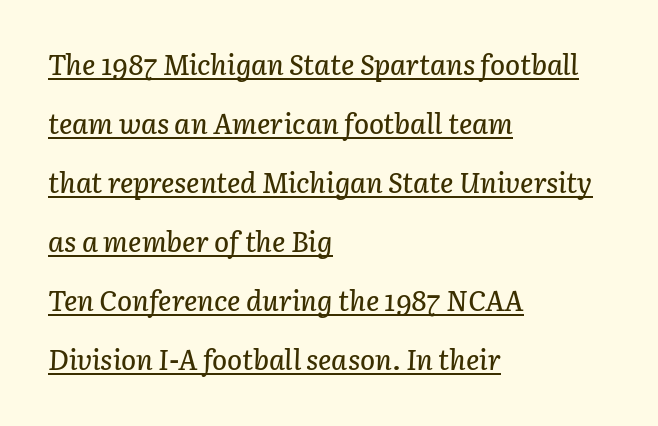
The image shows 28 px text type, italic (leaning right); set left-aligned, loose line spacing (2.11x), normal letter spacing, underlined; low stroke contrast and a medium x-height.
